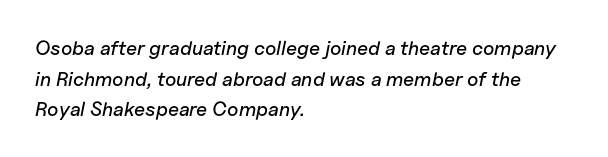
Characters follow at the spacing the type designer built in. Check the space under the baseline: it is left empty. These lines stack with their left ends in a neat column. Regarding leading, the lines here are spaced in the standard way.
